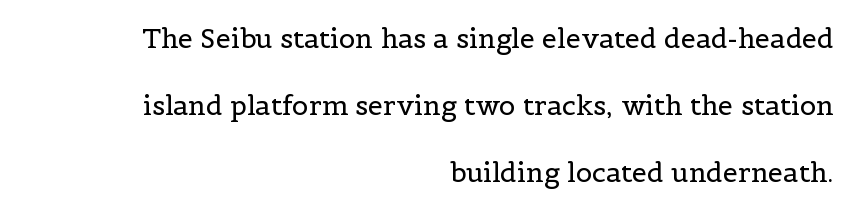
Is the block centered? No — it sits flush against the right margin. Bold? No — there's no thickening of the strokes. Airy leading. The type sits square on the baseline with zero lean. Glyph-to-glyph distance matches everyday printed text. The area under the type is left untouched.
